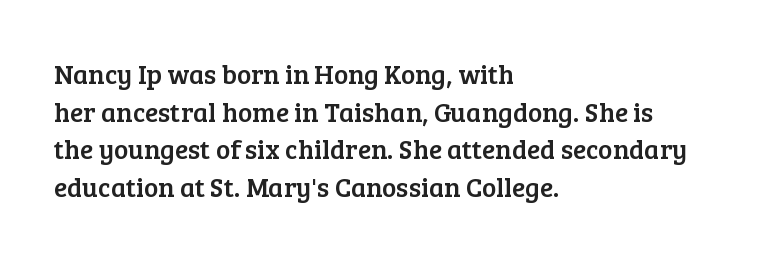
The image shows 27 px text type, upright; set left-aligned, normal line spacing (1.39x), normal letter spacing, not underlined.
